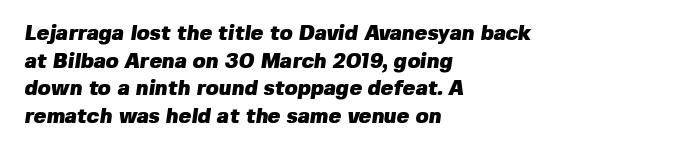
{"bold": "yes", "underline": "no", "align": "left", "line_spacing": "normal", "line_spacing_ratio": 1.32, "letter_spacing": "normal", "letter_spacing_em": 0.0, "glyph_px": 21}
